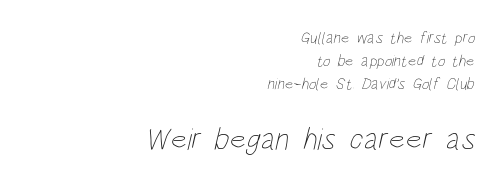
{"bold": "no", "weight": "thin", "width": "condensed", "stroke_contrast": "low", "x_height": "large", "monospaced": "no", "underline": "no", "align": "right", "line_spacing": "normal", "line_spacing_ratio": 1.45, "letter_spacing": "normal", "letter_spacing_em": 0.0, "larger_block": "second", "size_ratio": 1.94, "glyph_px": 31}
